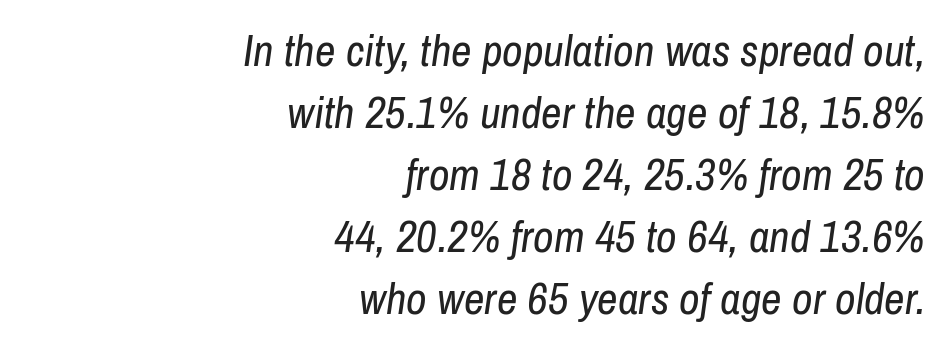
Honestly, the row spacing looks completely unremarkable. Bare-footed words on every line. Italic: yes, the glyphs are oblique. Spacing between characters is what you'd get straight out of the box. Is this a fixed-width face? No — the glyphs have proportional, varying widths. The paragraph shown leans on its right margin.
